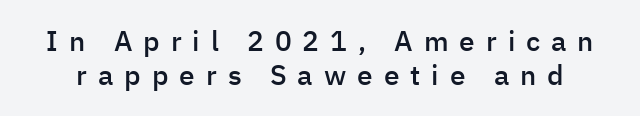
The font family rendered here belongs to the sans-serif group. A typesetter would call this proportional, since set widths differ per character. Do the letters lean? They stand straight. The tracking reads as deliberately expanded to a designer's eye.
